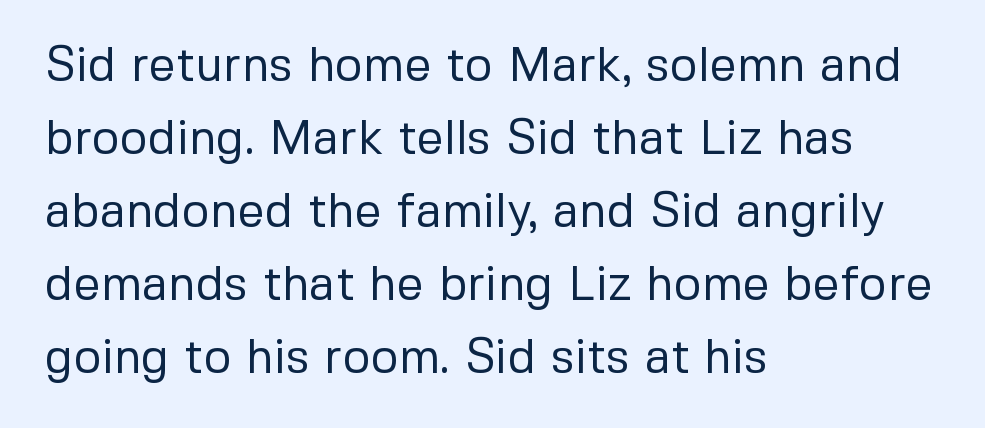
The image shows 48 px regular-weight sans-serif type, upright; set left-aligned, normal line spacing (1.52x), normal letter spacing, not underlined; low stroke contrast and a medium x-height.
